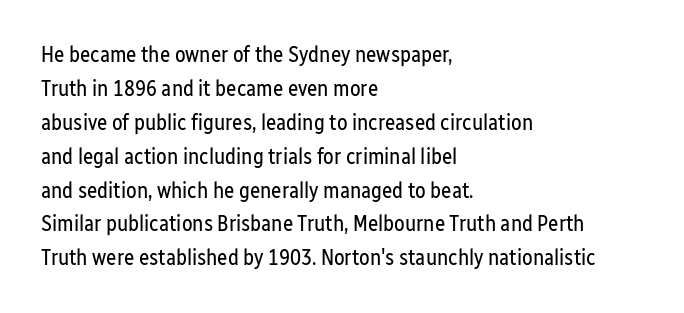
{"italic": "no", "bold": "no", "underline": "no", "align": "left", "line_spacing": "normal", "line_spacing_ratio": 1.54, "letter_spacing": "normal", "letter_spacing_em": 0.0, "glyph_px": 22}
